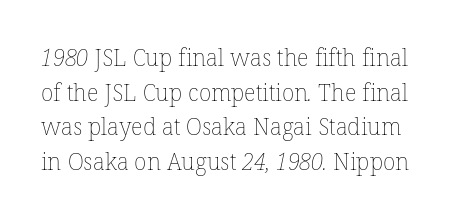
Short note: letters normally spaced. Weight: not bold — regular or lighter. Is there much room between lines? A standard amount, neither cramped nor airy. A bare baseline throughout the passage.
